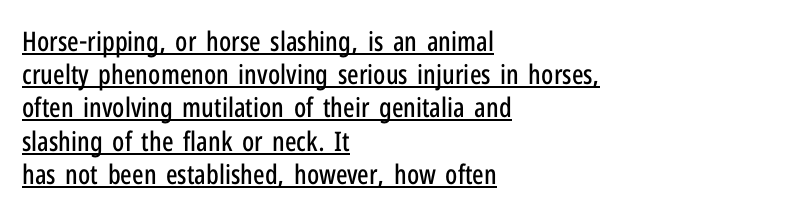
Q: Is the text italic (slanted)? A: No, it is upright.
Q: Is the text underlined? A: Yes.
Q: How is the paragraph aligned? A: Left-aligned.
Q: Is the spacing between letters normal or unusually wide? A: Normal.
